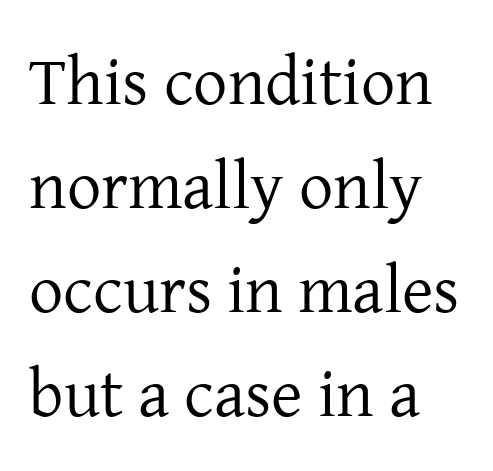
The image shows 68 px regular-weight serif type, upright; set left-aligned, normal line spacing (1.53x), normal letter spacing, not underlined; low stroke contrast and a medium x-height.
